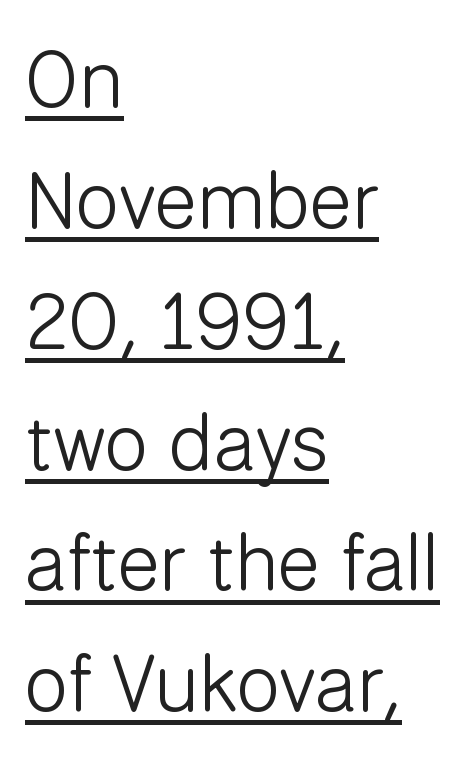
Q: Is the text bold? A: No.
Q: Is the text italic (slanted)? A: No, it is upright.
Q: Is the typeface a serif or a sans-serif typeface? A: Sans-serif.
Q: Is the text underlined? A: Yes.
Q: How is the paragraph aligned? A: Left-aligned.
Q: Is the spacing between letters normal or unusually wide? A: Normal.
Q: Is the spacing between lines tight, normal or loose? A: Normal.
Q: Width (condensed, normal, or wide)? A: Normal.
Q: Stroke contrast? A: Low.
Q: x-height? A: Medium.
Q: Monospaced? A: No.
